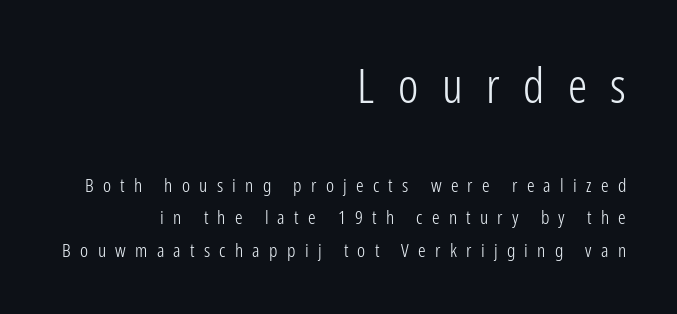
A bare baseline throughout the passage. You can tell from the bare stems that sans-serif type was used. Every character sits straight up, as roman type does. Here the designer chose a conventional face with non-uniform glyph widths. Reading down the column, the eye jumps a familiar distance to each next line. Two sizes are in play, and the larger belongs to the first block.
